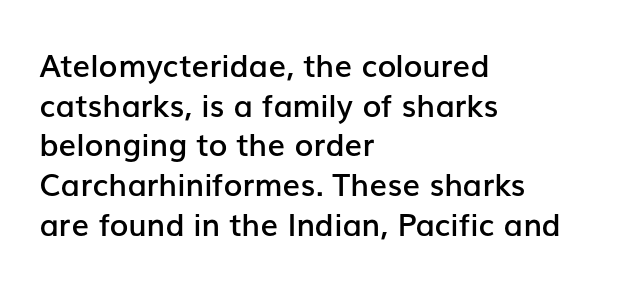
Q: Is the text bold? A: Semi-bold.
Q: Is the text italic (slanted)? A: No, it is upright.
Q: Is the typeface a serif or a sans-serif typeface? A: Sans-serif.
Q: Is the text underlined? A: No.
Q: How is the paragraph aligned? A: Left-aligned.
Q: Is the spacing between letters normal or unusually wide? A: Normal.
Q: Is the spacing between lines tight, normal or loose? A: Normal.
Q: Width (condensed, normal, or wide)? A: Normal.
Q: Stroke contrast? A: Low.
Q: x-height? A: Medium.
Q: Monospaced? A: No.
